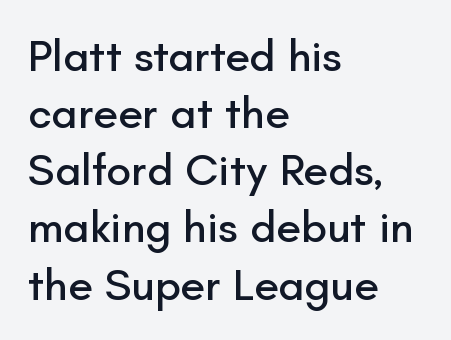
Q: Is the text italic (slanted)? A: No, it is upright.
Q: Is the typeface a serif or a sans-serif typeface? A: Sans-serif.
Q: Is the text underlined? A: No.
Q: How is the paragraph aligned? A: Left-aligned.
Q: Is the spacing between letters normal or unusually wide? A: Normal.
Q: Is the spacing between lines tight, normal or loose? A: Normal.
Q: Width (condensed, normal, or wide)? A: Normal.
Q: Stroke contrast? A: Low.
Q: x-height? A: Small.
Q: Monospaced? A: No.
